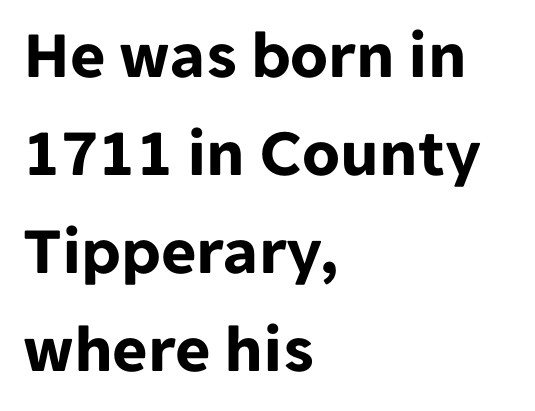
The image shows 68 px bold sans-serif type, upright; set left-aligned, normal line spacing (1.44x), normal letter spacing, not underlined; low stroke contrast and a medium x-height.
